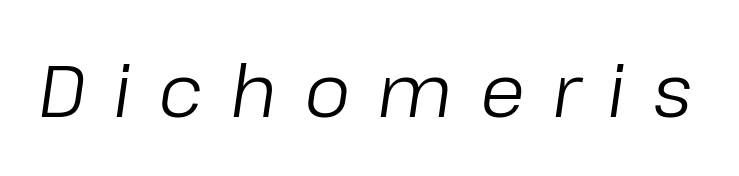
The string is rendered with underlining switched off. Character widths vary here, with narrow letters taking less room than wide ones. You could only call the tracking loose — the letters float apart. Is this a heavy cut? Hardly; it is regular or lighter.
